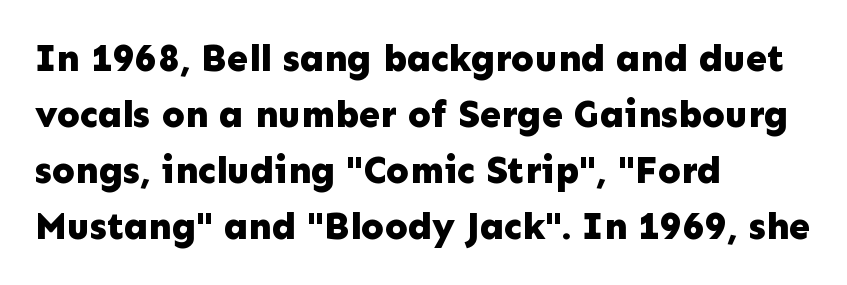
The rows are spaced the way most documents space them. If you drew a line through each stem, it would be perfectly vertical. Nothing unusual about the tracking: characters are spaced as the font intends. Is this a fixed-width face? No — the glyphs have proportional, varying widths.
